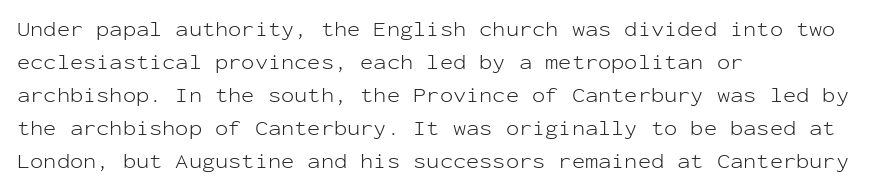
Q: Is the text bold? A: No.
Q: Is the text italic (slanted)? A: No, it is upright.
Q: Is the text underlined? A: No.
Q: How is the paragraph aligned? A: Left-aligned.
Q: Is the spacing between letters normal or unusually wide? A: Normal.
Q: Is the spacing between lines tight, normal or loose? A: Normal.
